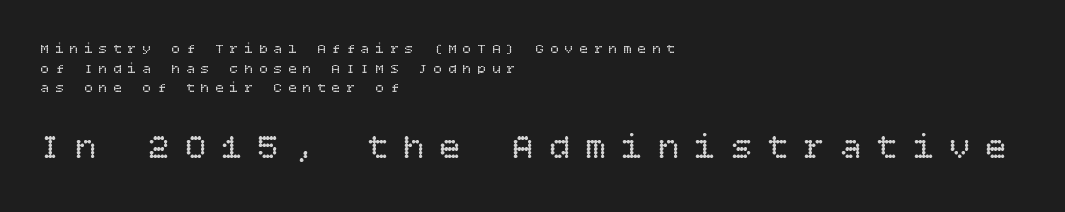
The image shows 35 px regular-weight type, upright; set left-aligned, normal line spacing (1.4x), unusually wide letter spacing (+0.44 em), not underlined; the second (bottom) block is 2.5x larger; low stroke contrast and a large x-height.
